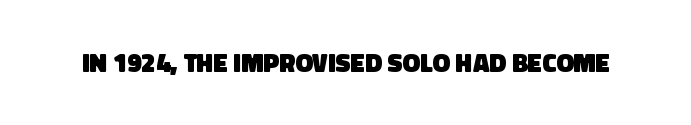
Q: Is the text bold? A: Yes.
Q: Is the text underlined? A: No.
Q: Is the spacing between letters normal or unusually wide? A: Normal.
